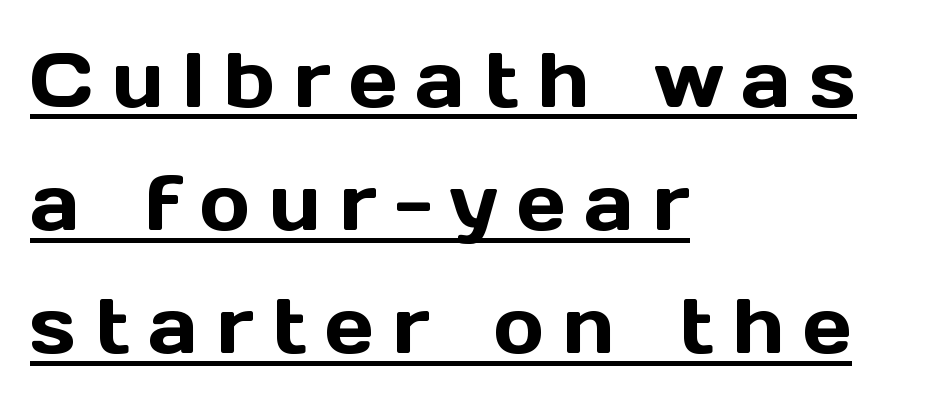
{"serif": "no", "italic": "no", "width": "normal", "x_height": "medium", "monospaced": "no", "underline": "yes", "align": "left", "line_spacing": "normal", "line_spacing_ratio": 1.6, "letter_spacing": "wide", "letter_spacing_em": 0.24, "glyph_px": 77}
